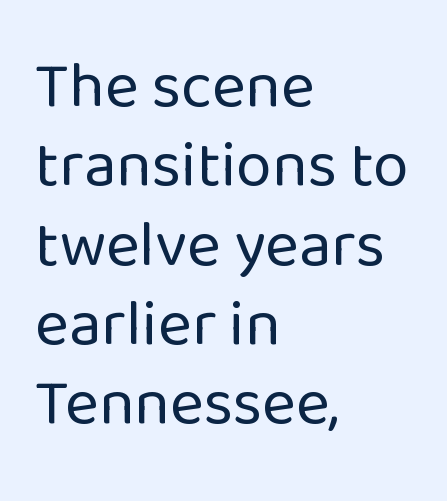
The image shows 65 px regular-weight sans-serif type, upright; set left-aligned, line spacing 1.22x, normal letter spacing, not underlined; low stroke contrast and a medium x-height.
